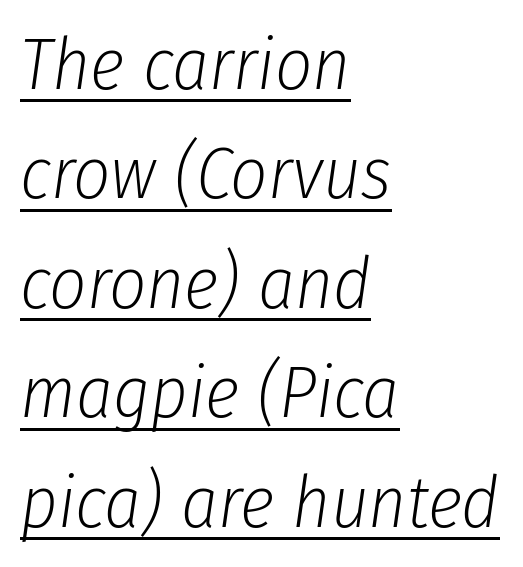
Every word sits above its own underline. An italicized treatment has been applied to the whole sample. A quiet, ordinary-to-light weight characterises the typeface. Every row of glyphs begins at an identical x-position on the left. This sample has the flowing, uneven cadence of proportional lettering.
